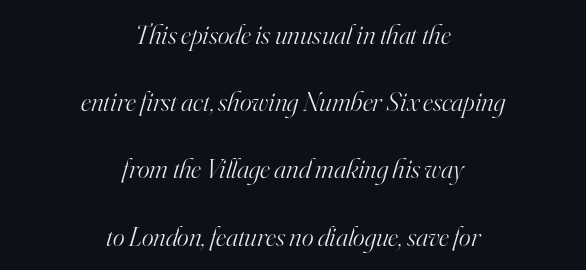
The image shows 28 px light serif type, italic (leaning right); set centered, loose line spacing (2.4x), normal letter spacing, not underlined; high stroke contrast and a small x-height.
